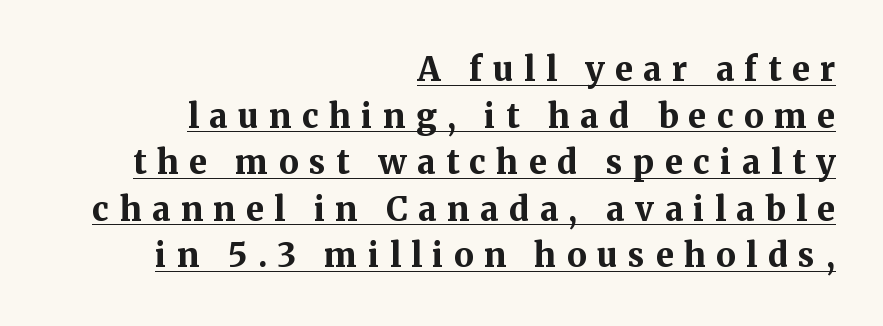
Q: Is the text bold? A: Yes.
Q: Is the text italic (slanted)? A: No, it is upright.
Q: Is the typeface a serif or a sans-serif typeface? A: Serif.
Q: Is the text underlined? A: Yes.
Q: How is the paragraph aligned? A: Right-aligned.
Q: Is the spacing between letters normal or unusually wide? A: Unusually wide.
Q: Is the spacing between lines tight, normal or loose? A: Normal.
Q: Width (condensed, normal, or wide)? A: Normal.
Q: Stroke contrast? A: Medium.
Q: x-height? A: Medium.
Q: Monospaced? A: No.
